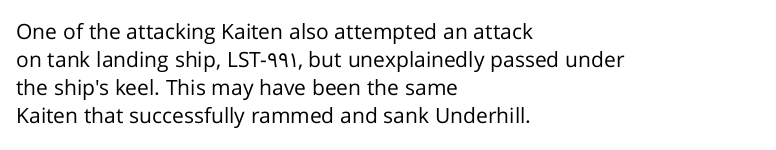
The image shows 21 px text type, upright; set left-aligned, normal line spacing (1.33x), normal letter spacing, not underlined.
